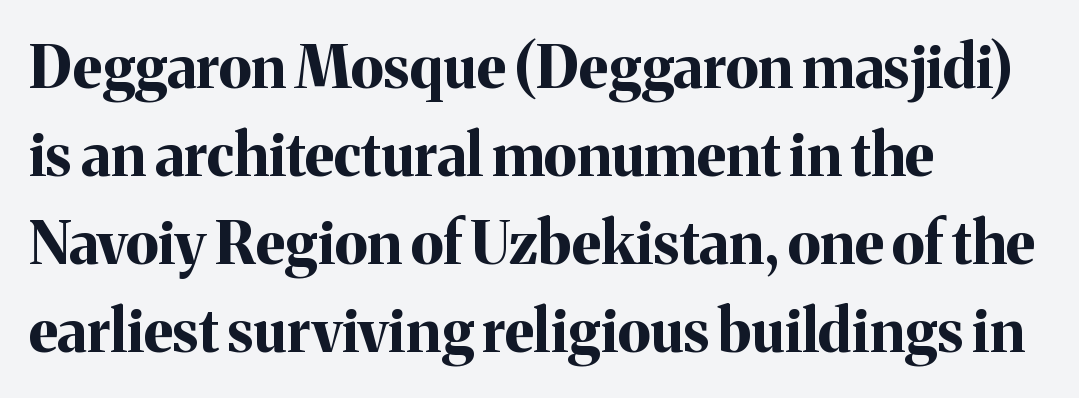
The rendering uses natural spacing where letterforms have individual widths. Normally led — the rows are evenly, conventionally spaced. Typeset ragged right — the left edge is the straight one. The letters sit at their default tracking, neither squeezed nor spread.
